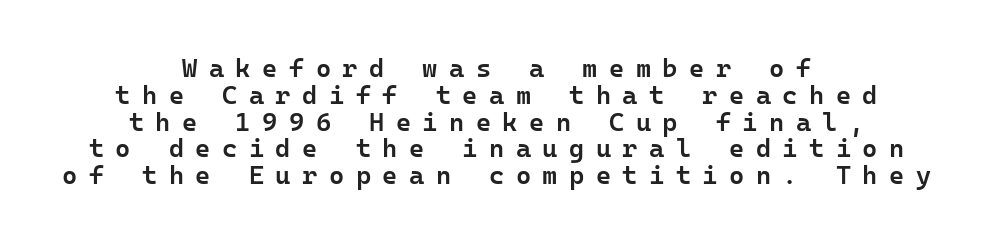
Q: Is the text bold? A: Semi-bold.
Q: Is the text italic (slanted)? A: No, it is upright.
Q: Is the text underlined? A: No.
Q: How is the paragraph aligned? A: Centered.
Q: Is the spacing between letters normal or unusually wide? A: Unusually wide.
Q: Is the spacing between lines tight, normal or loose? A: Tight.
